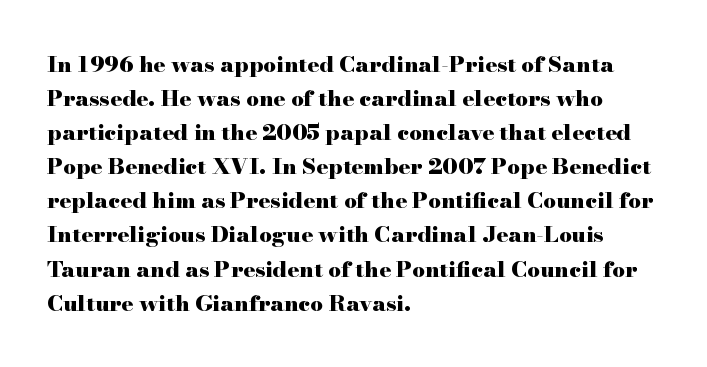
Underline: absent. Default kerning and tracking; the words read as compact shapes. Successive baselines arrive at the customary interval. You can tell it's not italic because the verticals are truly vertical. One-word summary of the alignment: left. These lines carry a lot of weight — the face is fully bold.
